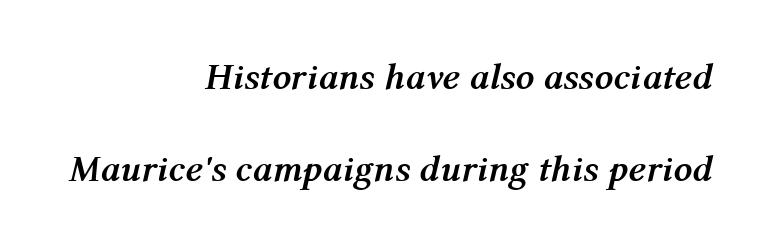
The image shows 37 px semibold type, italic (leaning right); set right-aligned, loose line spacing (2.49x), normal letter spacing, not underlined; medium stroke contrast and a medium x-height.
